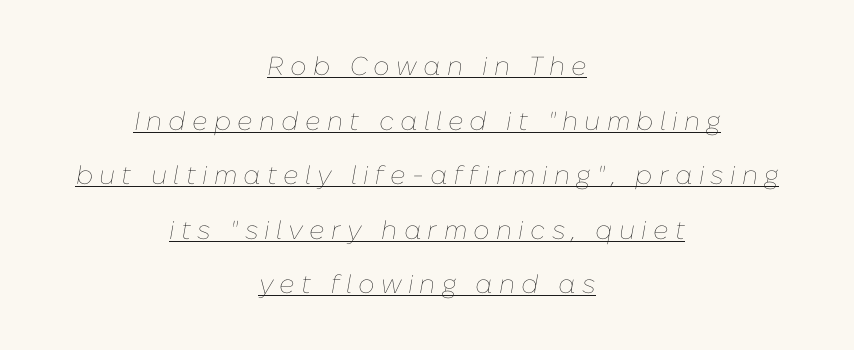
The image shows 26 px text type, italic (leaning right); set centered, loose line spacing (2.1x), unusually wide letter spacing (+0.24 em), underlined.
